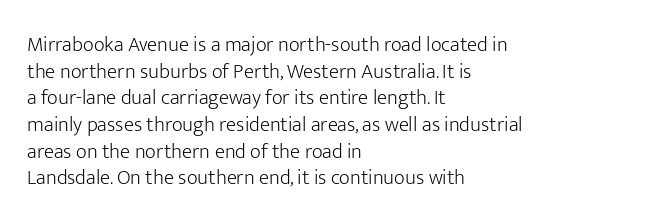
{"italic": "no", "bold": "no", "underline": "no", "align": "left", "line_spacing": "normal", "line_spacing_ratio": 1.27, "letter_spacing": "normal", "letter_spacing_em": 0.0, "glyph_px": 21}
